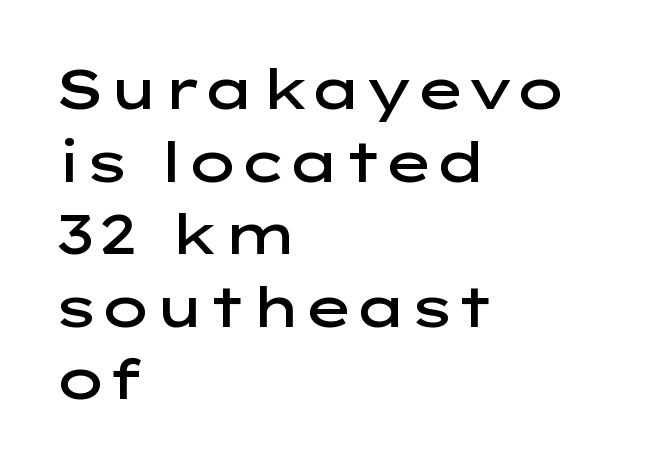
The image shows 55 px semibold, wide sans-serif type, upright; set left-aligned, normal line spacing (1.32x), normal letter spacing, not underlined; low stroke contrast and a medium x-height.
